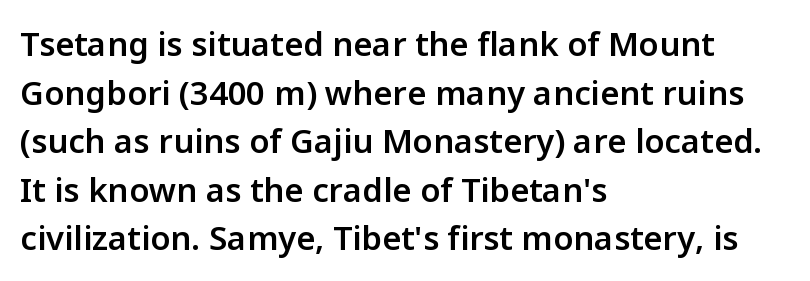
{"serif": "no", "italic": "no", "bold": "semi", "weight": "semibold", "width": "normal", "stroke_contrast": "low", "x_height": "medium", "monospaced": "no", "underline": "no", "align": "left", "line_spacing": "normal", "line_spacing_ratio": 1.47, "letter_spacing": "normal", "letter_spacing_em": 0.0, "glyph_px": 33}
